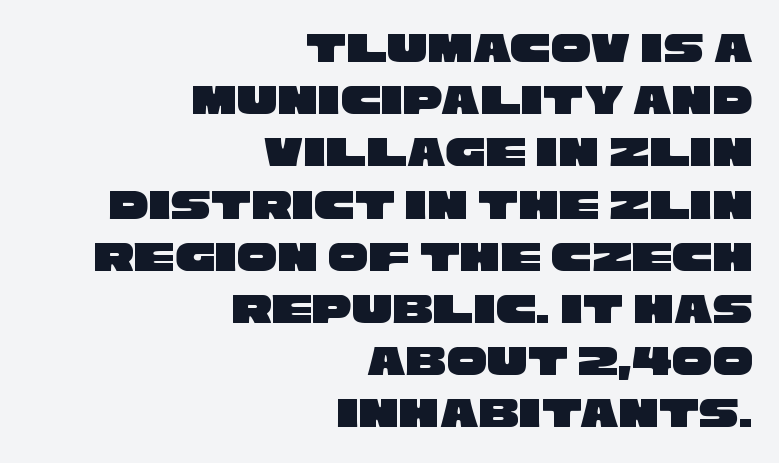
{"serif": "no", "width": "wide", "stroke_contrast": "low", "x_height": "large", "monospaced": "no", "underline": "no", "align": "right", "line_spacing_ratio": 1.16, "letter_spacing": "normal", "letter_spacing_em": 0.0, "glyph_px": 45}
